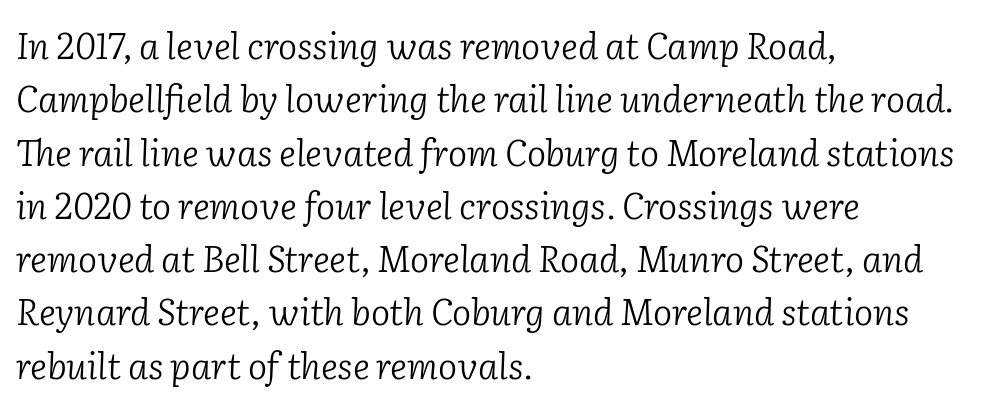
{"serif": "yes", "italic": "yes", "lean": "right", "slant_degrees": 2, "bold": "no", "weight": "light", "width": "normal", "stroke_contrast": "low", "x_height": "medium", "monospaced": "no", "underline": "no", "align": "left", "line_spacing": "normal", "line_spacing_ratio": 1.48, "letter_spacing": "normal", "letter_spacing_em": 0.0, "glyph_px": 36}
